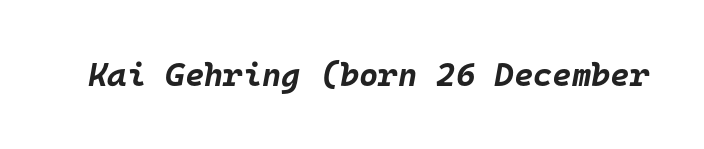
Q: Is the text bold? A: Yes.
Q: Is the text italic (slanted)? A: Yes, it leans right by about 10 degrees.
Q: Is the text underlined? A: No.
Q: Is the spacing between letters normal or unusually wide? A: Normal.
Q: Width (condensed, normal, or wide)? A: Normal.
Q: Stroke contrast? A: Low.
Q: x-height? A: Large.
Q: Monospaced? A: Yes.
